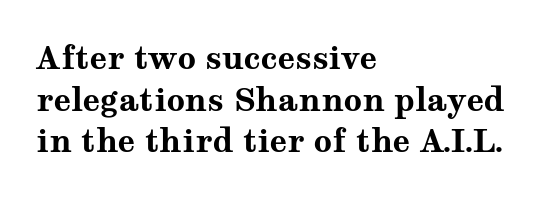
The image shows 32 px bold, wide serif type, upright; set left-aligned, normal line spacing (1.3x), normal letter spacing, not underlined; medium stroke contrast and a medium x-height.
